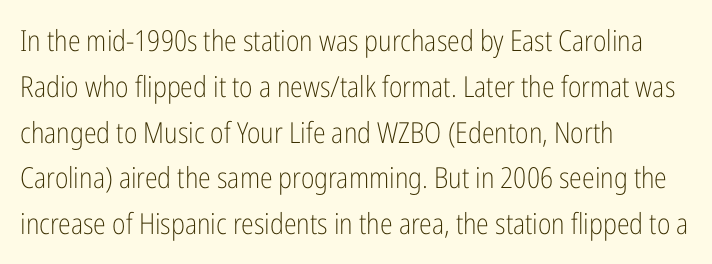
Q: Is the text bold? A: No.
Q: Is the text italic (slanted)? A: No, it is upright.
Q: Is the typeface a serif or a sans-serif typeface? A: Sans-serif.
Q: Is the text underlined? A: No.
Q: How is the paragraph aligned? A: Left-aligned.
Q: Is the spacing between letters normal or unusually wide? A: Normal.
Q: Is the spacing between lines tight, normal or loose? A: Normal.
Q: Width (condensed, normal, or wide)? A: Condensed.
Q: Stroke contrast? A: Low.
Q: x-height? A: Medium.
Q: Monospaced? A: No.
